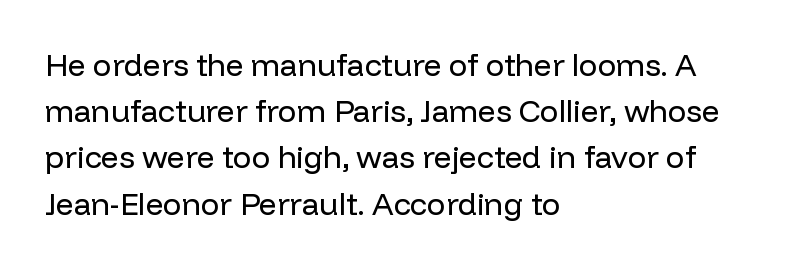
If you drew a line through each stem, it would be perfectly vertical. Check under the words: just untouched page. You could not count columns in this text — the font is proportionally spaced. Baseline-to-baseline distance is the conventional proportion of letter height. The line texture is even and compact thanks to regular tracking.
